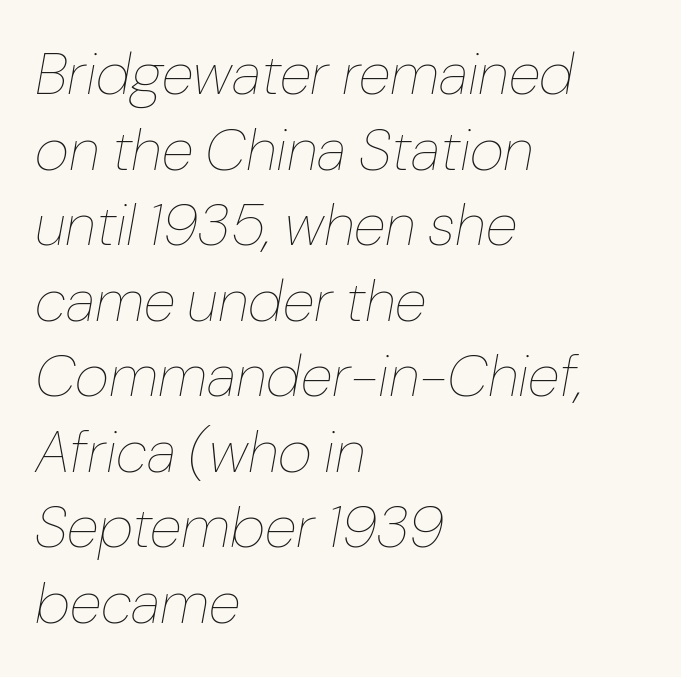
The image shows 59 px thin type, italic (leaning right); set left-aligned, normal line spacing (1.28x), normal letter spacing, not underlined; low stroke contrast and a medium x-height.
